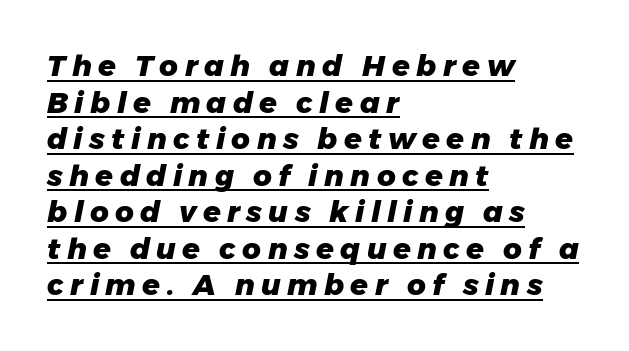
Note the varied advance widths — an 'i' is clearly narrower than an 'm'. Weight: bold. You can tell it's italic because the verticals aren't actually vertical. Is there much room between lines? A standard amount, neither cramped nor airy.
